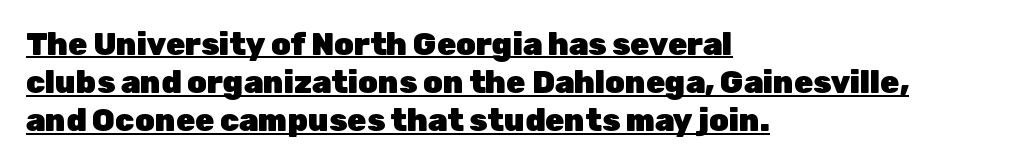
Q: Is the text bold? A: Yes.
Q: Is the text italic (slanted)? A: No, it is upright.
Q: Is the typeface a serif or a sans-serif typeface? A: Sans-serif.
Q: Is the text underlined? A: Yes.
Q: How is the paragraph aligned? A: Left-aligned.
Q: Is the spacing between letters normal or unusually wide? A: Normal.
Q: Width (condensed, normal, or wide)? A: Normal.
Q: Stroke contrast? A: Low.
Q: x-height? A: Medium.
Q: Monospaced? A: No.
